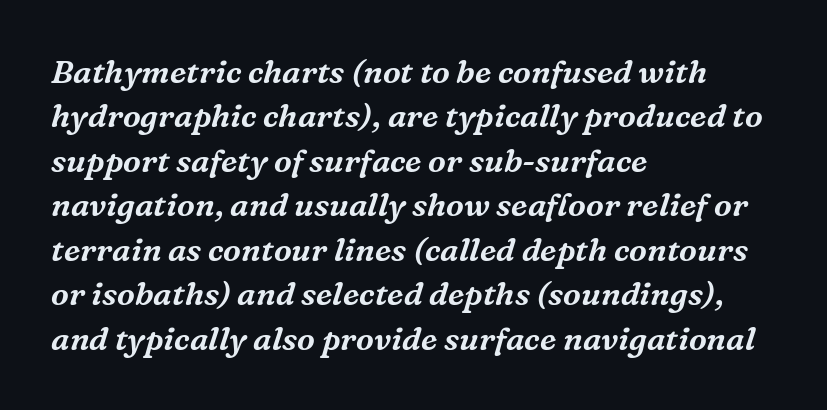
Q: Is the text italic (slanted)? A: Yes, it leans right by about 16 degrees.
Q: Is the typeface a serif or a sans-serif typeface? A: Serif.
Q: Is the text underlined? A: No.
Q: How is the paragraph aligned? A: Left-aligned.
Q: Is the spacing between letters normal or unusually wide? A: Normal.
Q: Is the spacing between lines tight, normal or loose? A: Normal.
Q: Width (condensed, normal, or wide)? A: Normal.
Q: Stroke contrast? A: Medium.
Q: x-height? A: Medium.
Q: Monospaced? A: No.
